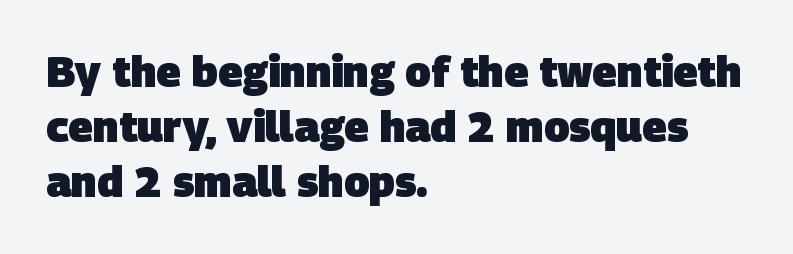
Q: Is the text bold? A: Yes.
Q: Is the typeface a serif or a sans-serif typeface? A: Sans-serif.
Q: Is the text underlined? A: No.
Q: How is the paragraph aligned? A: Left-aligned.
Q: Is the spacing between letters normal or unusually wide? A: Normal.
Q: Is the spacing between lines tight, normal or loose? A: Normal.
Q: Width (condensed, normal, or wide)? A: Normal.
Q: Stroke contrast? A: Low.
Q: x-height? A: Large.
Q: Monospaced? A: No.
